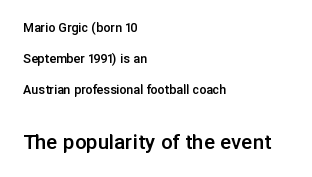
This is moderately heavy type, rendered in semibold. Here the second block reads like a headline and the first like body copy. The passage shown has conventional tracking throughout. The specimen reads as upright at a glance. Leading is clearly above the norm, producing a sparse column.
